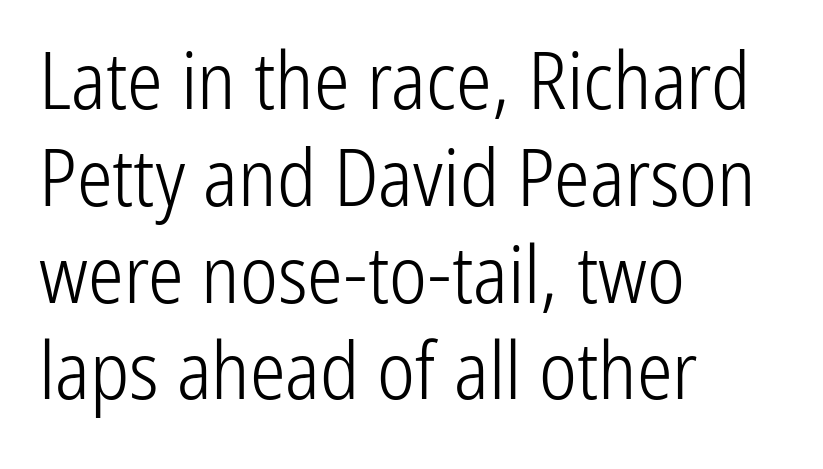
The image shows 80 px light, condensed sans-serif type, upright; set left-aligned, line spacing 1.21x, normal letter spacing, not underlined; low stroke contrast and a medium x-height.
